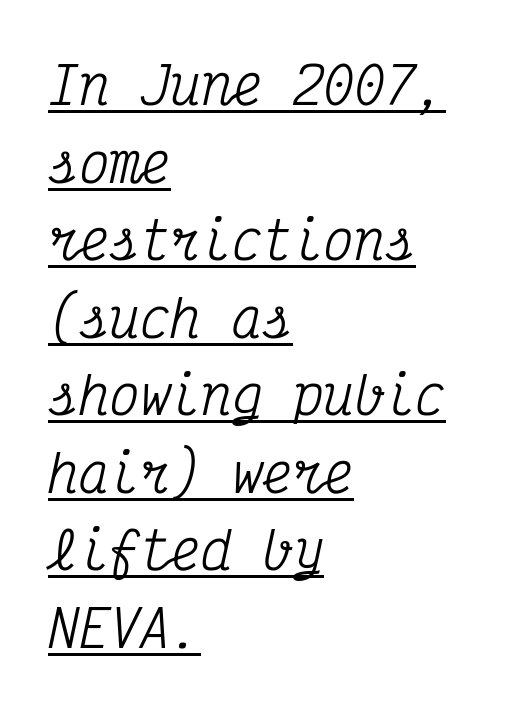
Summary of vertical rhythm: regular, with standard interline spacing. A typesetter would call this monospace, since all characters share one set width. A typesetter would call this zero additional tracking. This is serif lettering, the kind often seen in printed books.
